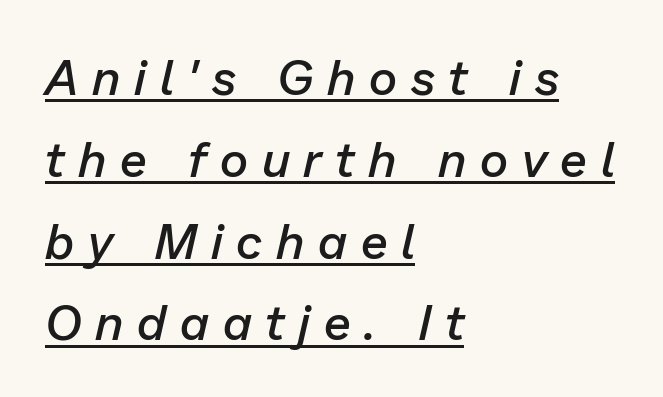
{"italic": "yes", "lean": "right", "slant_degrees": 13, "bold": "semi", "weight": "semibold", "width": "normal", "stroke_contrast": "low", "x_height": "medium", "monospaced": "no", "underline": "yes", "align": "left", "line_spacing": "normal", "line_spacing_ratio": 1.67, "letter_spacing": "wide", "letter_spacing_em": 0.28, "glyph_px": 49}
